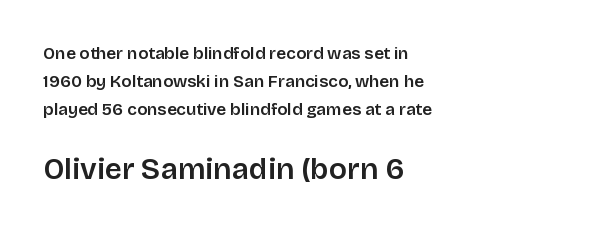
Q: Is the text italic (slanted)? A: No, it is upright.
Q: Is the typeface a serif or a sans-serif typeface? A: Sans-serif.
Q: Is the text underlined? A: No.
Q: How is the paragraph aligned? A: Left-aligned.
Q: Is the spacing between letters normal or unusually wide? A: Normal.
Q: Is the spacing between lines tight, normal or loose? A: Normal.
Q: Which block of text is set in a larger size, the first (top) or the second (bottom)? A: The second (bottom) one.
Q: Width (condensed, normal, or wide)? A: Normal.
Q: Stroke contrast? A: Low.
Q: x-height? A: Large.
Q: Monospaced? A: No.
